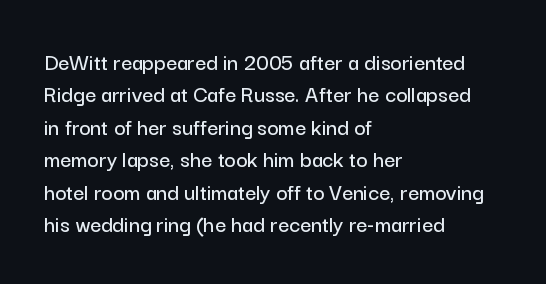
The image shows 24 px text type, upright; set left-aligned, normal line spacing (1.35x), normal letter spacing, not underlined.
